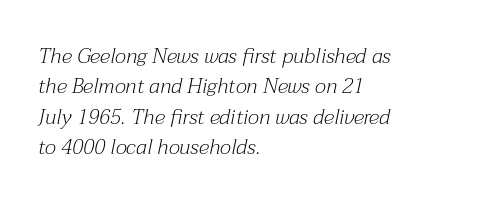
The image shows 21 px text type, italic (leaning right); set left-aligned, normal line spacing (1.45x), normal letter spacing, not underlined.
